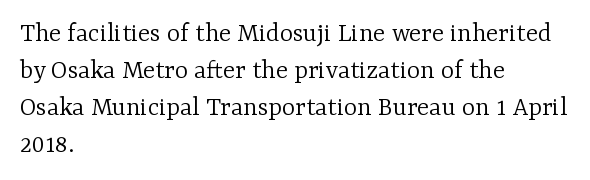
Q: Is the text bold? A: No.
Q: Is the text italic (slanted)? A: No, it is upright.
Q: Is the typeface a serif or a sans-serif typeface? A: Serif.
Q: Is the text underlined? A: No.
Q: How is the paragraph aligned? A: Left-aligned.
Q: Is the spacing between letters normal or unusually wide? A: Normal.
Q: Is the spacing between lines tight, normal or loose? A: Normal.
Q: Width (condensed, normal, or wide)? A: Normal.
Q: Stroke contrast? A: Low.
Q: x-height? A: Medium.
Q: Monospaced? A: No.
